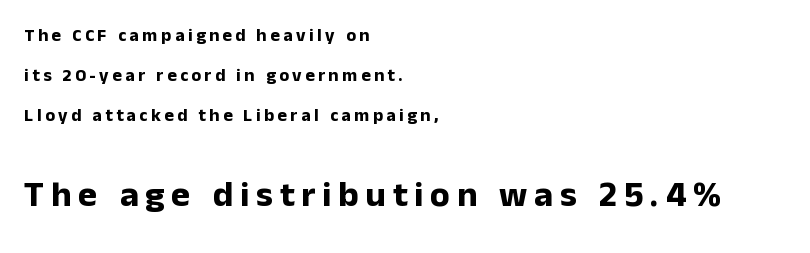
The image shows 36 px bold sans-serif type, upright; set left-aligned, loose line spacing (2.23x), not underlined; the second (bottom) block is 2.0x larger; low stroke contrast and a medium x-height.
